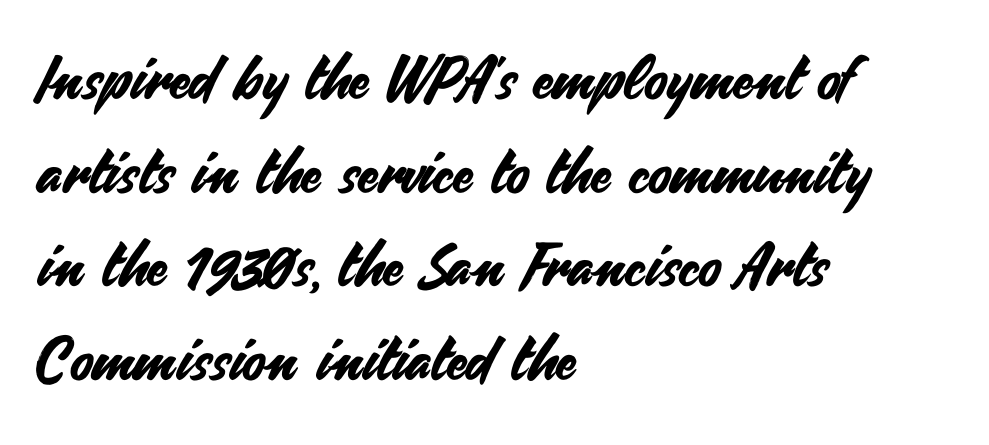
Q: Is the text italic (slanted)? A: Yes.
Q: Is the typeface a serif or a sans-serif typeface? A: Sans-serif.
Q: Is the text underlined? A: No.
Q: How is the paragraph aligned? A: Left-aligned.
Q: Is the spacing between letters normal or unusually wide? A: Normal.
Q: Is the spacing between lines tight, normal or loose? A: Normal.
Q: Width (condensed, normal, or wide)? A: Normal.
Q: Stroke contrast? A: Medium.
Q: x-height? A: Small.
Q: Monospaced? A: No.
